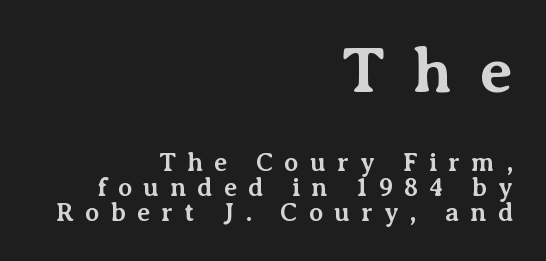
Rows of type sit shoulder to shoulder in the vertical direction. When letters stand straight like this, we call the style roman or upright. This sample has the flowing, uneven cadence of proportional lettering. What weight is shown? A full bold with thick strokes. Each row of text sits above clean, open space.
